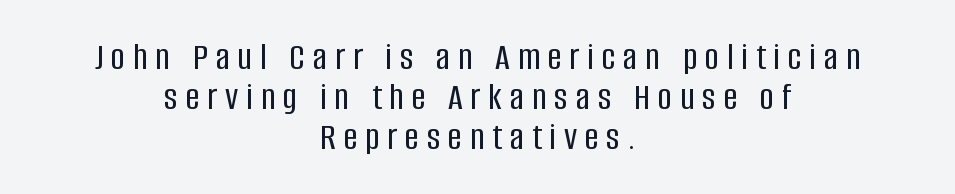
{"serif": "no", "italic": "no", "width": "condensed", "stroke_contrast": "low", "x_height": "large", "monospaced": "no", "underline": "no", "align": "center", "line_spacing": "tight", "line_spacing_ratio": 1.02, "letter_spacing": "wide", "letter_spacing_em": 0.2, "glyph_px": 39}
